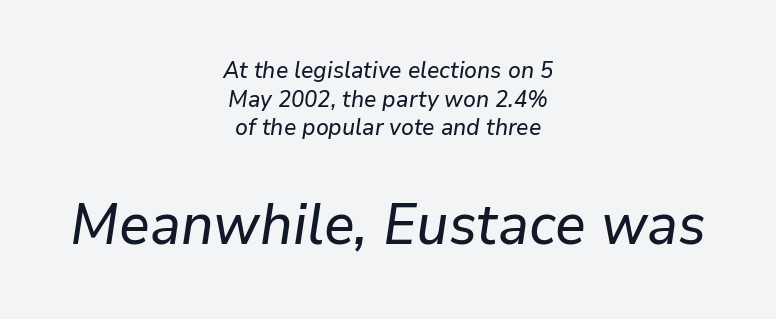
{"italic": "yes", "lean": "right", "slant_degrees": 9, "width": "normal", "stroke_contrast": "low", "x_height": "medium", "monospaced": "no", "underline": "no", "align": "center", "line_spacing": "normal", "line_spacing_ratio": 1.25, "letter_spacing": "normal", "letter_spacing_em": 0.0, "larger_block": "second", "size_ratio": 2.48, "glyph_px": 57}
